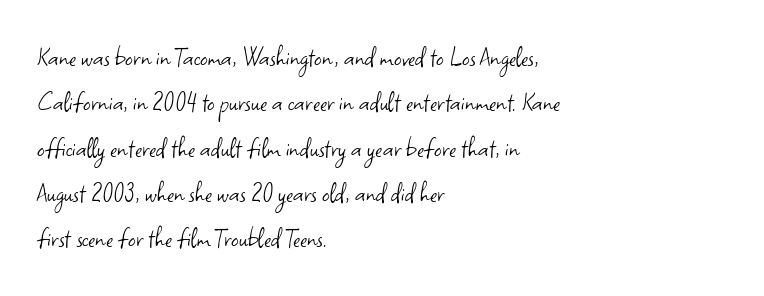
Q: Is the text bold? A: No.
Q: Is the text italic (slanted)? A: Yes.
Q: Is the typeface a serif or a sans-serif typeface? A: Sans-serif.
Q: Is the text underlined? A: No.
Q: How is the paragraph aligned? A: Left-aligned.
Q: Is the spacing between letters normal or unusually wide? A: Normal.
Q: Is the spacing between lines tight, normal or loose? A: Normal.
Q: Width (condensed, normal, or wide)? A: Normal.
Q: Stroke contrast? A: Low.
Q: x-height? A: Small.
Q: Monospaced? A: No.
